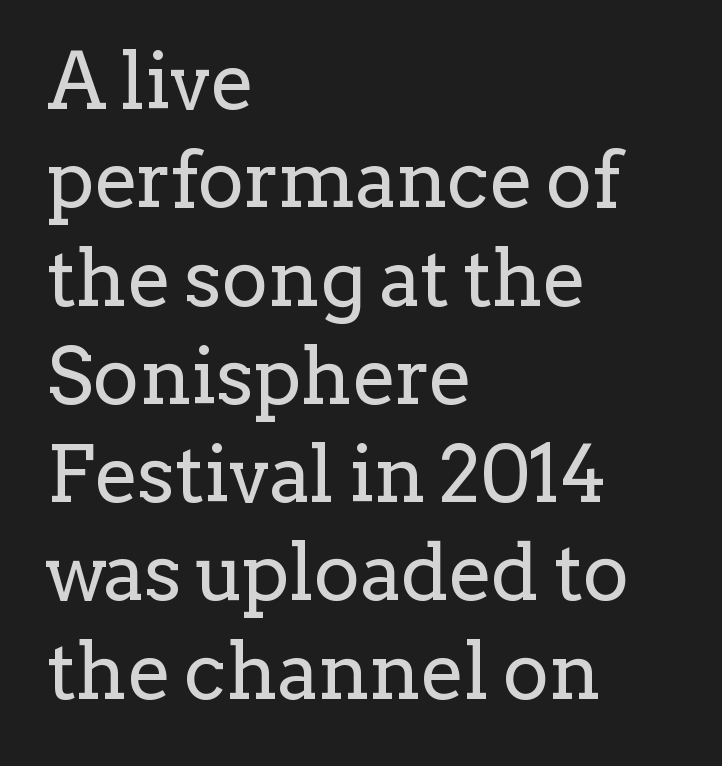
The image shows 78 px regular-weight serif type, upright; set left-aligned, normal line spacing (1.26x), normal letter spacing, not underlined; low stroke contrast and a medium x-height.
